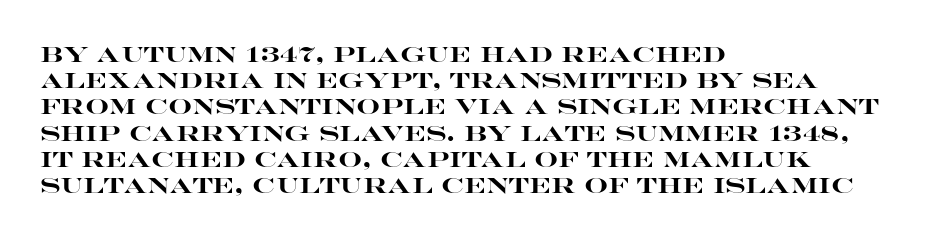
Does the weight exceed regular? Yes, all the way to bold. A typesetter would mark this as roman, not italic. The glyphs are unaccompanied by any horizontal stroke below them. Interline gaps are of average width in this sample. The horizontal fit of the characters is conventional and even.
